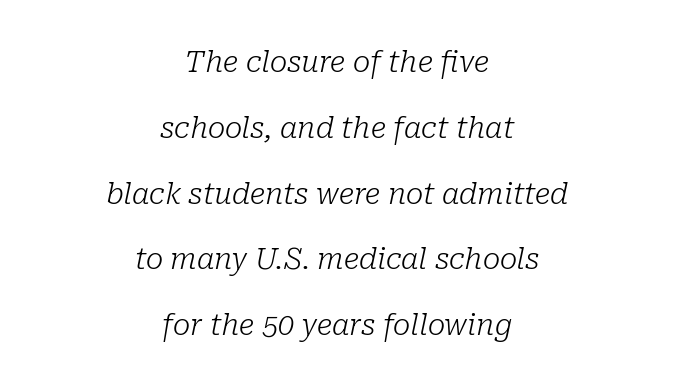
{"serif": "yes", "italic": "yes", "lean": "right", "slant_degrees": 10, "bold": "no", "weight": "light", "width": "normal", "stroke_contrast": "low", "x_height": "medium", "monospaced": "no", "underline": "no", "align": "center", "line_spacing": "loose", "line_spacing_ratio": 2.27, "letter_spacing": "normal", "letter_spacing_em": 0.0, "glyph_px": 29}
